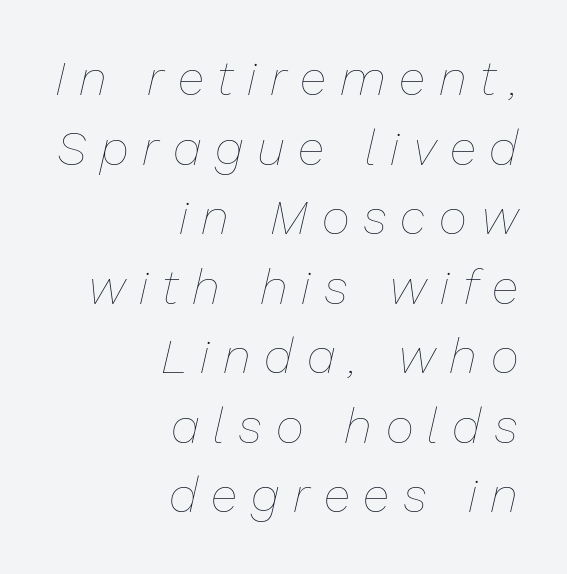
These lines are rendered in a variable-pitch font. Bold? No — there's no thickening of the strokes. What's the leading like? Ordinary, nothing unusual. The rendering inserts visible extra space after every character.
